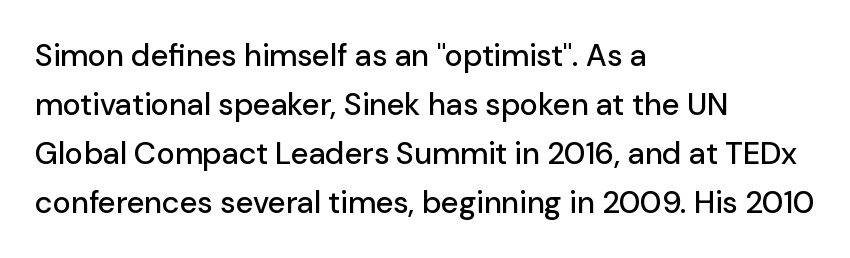
The image shows 31 px sans-serif type, upright; set left-aligned, normal line spacing (1.58x), normal letter spacing, not underlined; low stroke contrast and a medium x-height.
